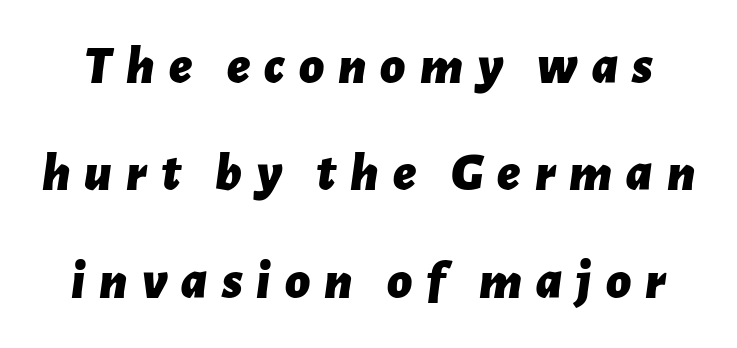
The image shows 54 px bold type, italic (leaning right); set loose line spacing (1.99x), unusually wide letter spacing (+0.26 em), not underlined; low stroke contrast and a medium x-height.
